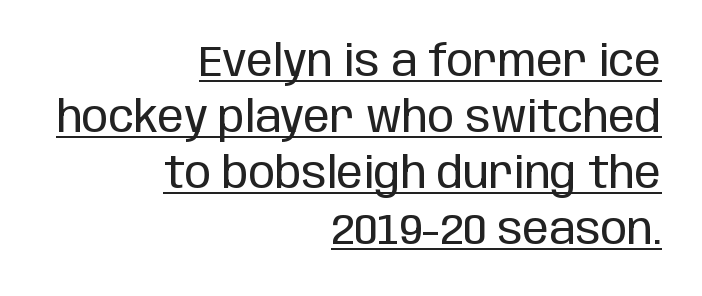
Q: Is the text bold? A: No.
Q: Is the text italic (slanted)? A: No, it is upright.
Q: Is the typeface a serif or a sans-serif typeface? A: Sans-serif.
Q: Is the text underlined? A: Yes.
Q: How is the paragraph aligned? A: Right-aligned.
Q: Is the spacing between letters normal or unusually wide? A: Normal.
Q: Is the spacing between lines tight, normal or loose? A: Normal.
Q: Width (condensed, normal, or wide)? A: Condensed.
Q: Stroke contrast? A: Low.
Q: x-height? A: Large.
Q: Monospaced? A: No.
